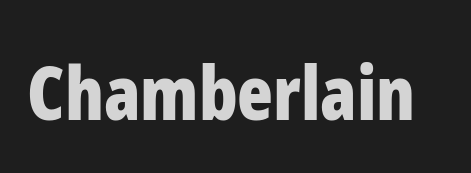
This rendering features lettering with no underline. Are there feet on the stems? There aren't — it's a sans. Do the characters align in a grid? No, the font is proportional. Caption: bold face, heavy strokes. Compared with typical body copy, the letter spacing here is the same. Posture: straight, roman, zero tilt.
